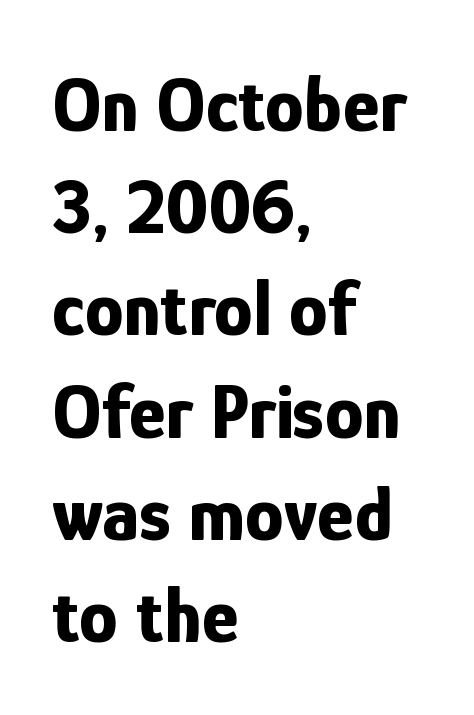
Q: Is the text bold? A: Yes.
Q: Is the text italic (slanted)? A: No, it is upright.
Q: Is the typeface a serif or a sans-serif typeface? A: Sans-serif.
Q: Is the text underlined? A: No.
Q: How is the paragraph aligned? A: Left-aligned.
Q: Is the spacing between letters normal or unusually wide? A: Normal.
Q: Is the spacing between lines tight, normal or loose? A: Normal.
Q: Width (condensed, normal, or wide)? A: Condensed.
Q: Stroke contrast? A: Low.
Q: x-height? A: Medium.
Q: Monospaced? A: No.
